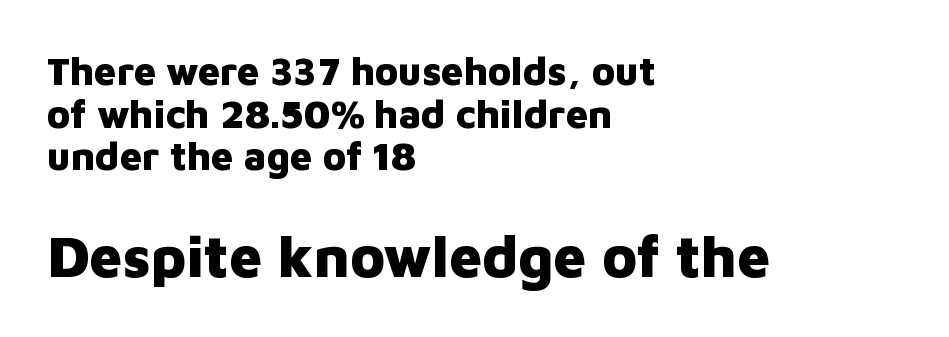
Q: Is the text bold? A: Yes.
Q: Is the text italic (slanted)? A: No, it is upright.
Q: Is the typeface a serif or a sans-serif typeface? A: Sans-serif.
Q: Is the text underlined? A: No.
Q: How is the paragraph aligned? A: Left-aligned.
Q: Is the spacing between letters normal or unusually wide? A: Normal.
Q: Is the spacing between lines tight, normal or loose? A: Tight.
Q: Which block of text is set in a larger size, the first (top) or the second (bottom)? A: The second (bottom) one.
Q: Width (condensed, normal, or wide)? A: Normal.
Q: Stroke contrast? A: Low.
Q: x-height? A: Medium.
Q: Monospaced? A: No.
